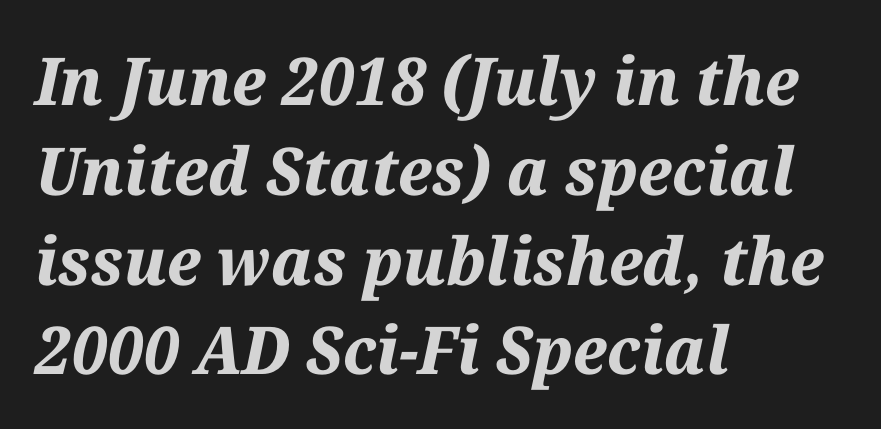
Q: Is the text bold? A: Yes.
Q: Is the text italic (slanted)? A: Yes, it leans right by about 12 degrees.
Q: Is the text underlined? A: No.
Q: How is the paragraph aligned? A: Left-aligned.
Q: Is the spacing between letters normal or unusually wide? A: Normal.
Q: Is the spacing between lines tight, normal or loose? A: Normal.
Q: Width (condensed, normal, or wide)? A: Normal.
Q: Stroke contrast? A: Medium.
Q: x-height? A: Medium.
Q: Monospaced? A: No.
